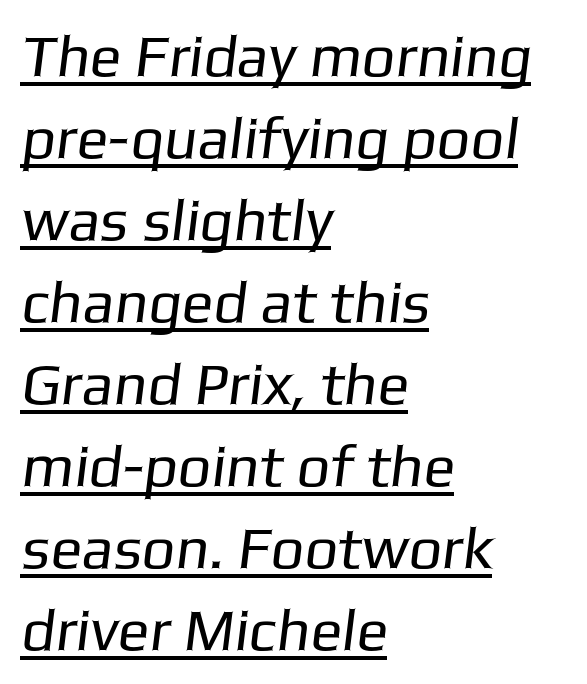
The image shows 59 px regular-weight sans-serif type; set left-aligned, normal line spacing (1.39x), normal letter spacing, underlined; low stroke contrast and a medium x-height.
